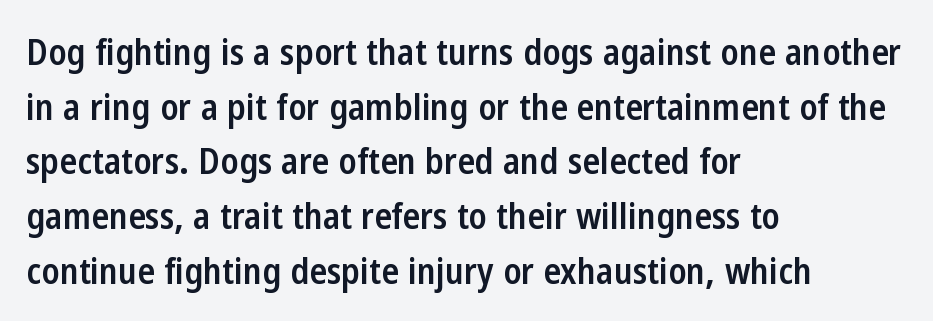
{"serif": "no", "italic": "no", "bold": "semi", "weight": "semibold", "width": "condensed", "stroke_contrast": "low", "x_height": "medium", "monospaced": "no", "underline": "no", "align": "left", "line_spacing": "normal", "line_spacing_ratio": 1.52, "letter_spacing": "normal", "letter_spacing_em": 0.0, "glyph_px": 36}
